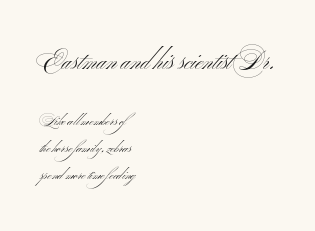
The image shows 25 px text type; set left-aligned, loose line spacing (1.95x), normal letter spacing, not underlined; the first (top) block is 1.79x larger.
